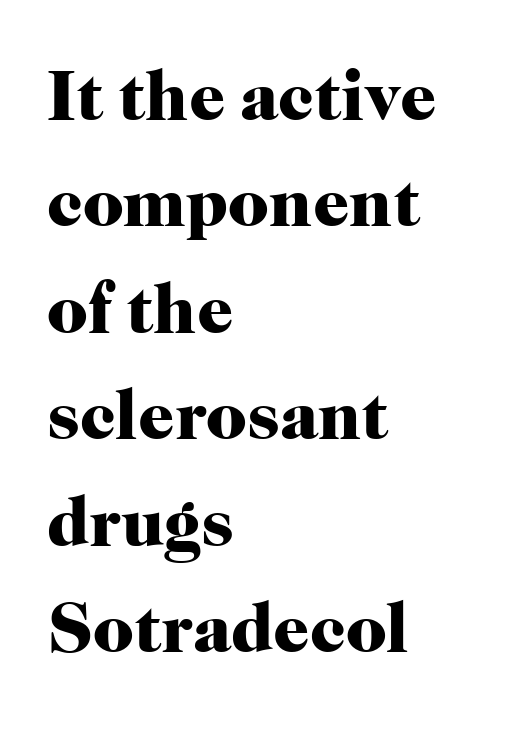
The image shows 71 px heavy serif type, upright; set left-aligned, normal line spacing (1.5x), normal letter spacing, not underlined; high stroke contrast and a medium x-height.
